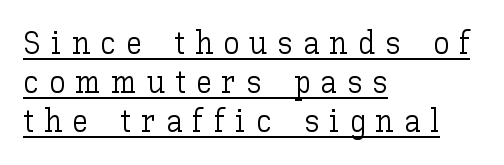
Q: Is the text bold? A: No.
Q: Is the text italic (slanted)? A: No, it is upright.
Q: Is the text underlined? A: Yes.
Q: How is the paragraph aligned? A: Left-aligned.
Q: Is the spacing between letters normal or unusually wide? A: Unusually wide.
Q: Width (condensed, normal, or wide)? A: Normal.
Q: Stroke contrast? A: Low.
Q: x-height? A: Medium.
Q: Monospaced? A: No.
